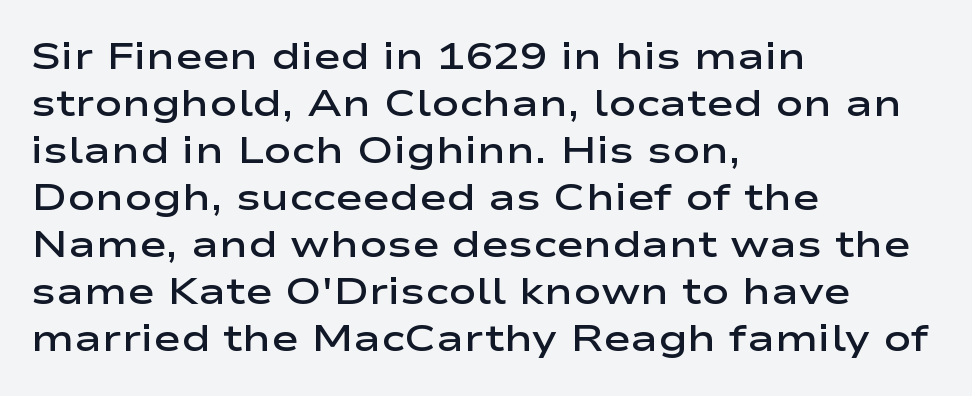
{"serif": "no", "italic": "no", "bold": "semi", "weight": "semibold", "width": "wide", "stroke_contrast": "low", "x_height": "medium", "monospaced": "no", "underline": "no", "align": "left", "line_spacing": "normal", "line_spacing_ratio": 1.27, "letter_spacing": "normal", "letter_spacing_em": 0.0, "glyph_px": 37}
